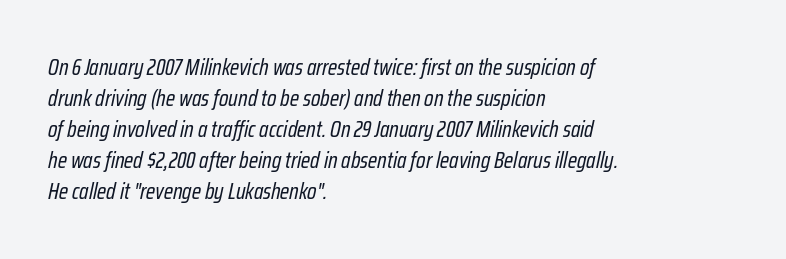
Teacher's note: observe the even left margin — that is flush-left alignment. Evenly set lines give the paragraph a standard silhouette. Check under the words: just untouched page. The weight tops out at a normal text grade. Tracking here is standard; glyphs follow each other at the usual distance.
